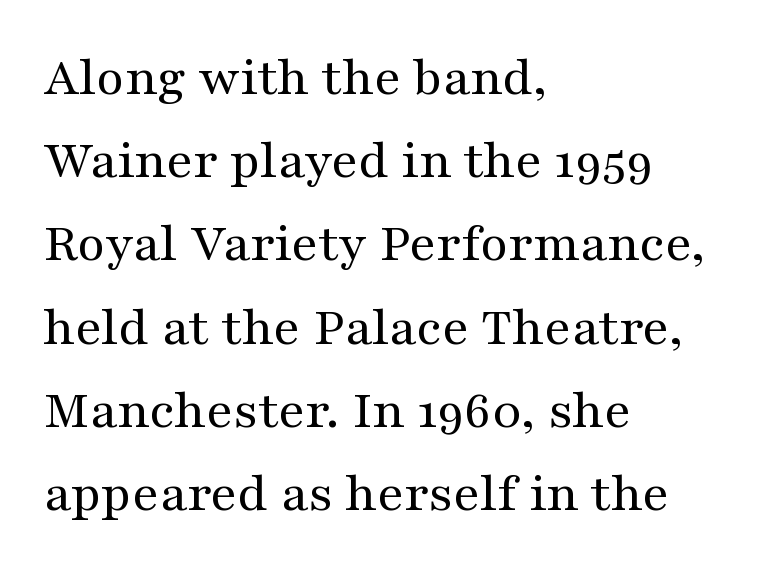
{"serif": "yes", "italic": "no", "bold": "no", "weight": "regular", "width": "wide", "stroke_contrast": "medium", "x_height": "medium", "monospaced": "no", "underline": "no", "align": "left", "line_spacing": "normal", "line_spacing_ratio": 1.46, "letter_spacing": "normal", "letter_spacing_em": 0.0, "glyph_px": 57}
